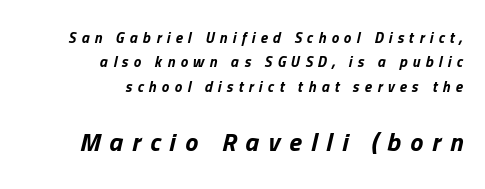
Quick note: italic. Reading down the block, your eye finds every line finishing at a fixed right position. Whoever set this made the second block the dominant, larger element. These lines have a slow, spaced-out rhythm from letter to letter.
